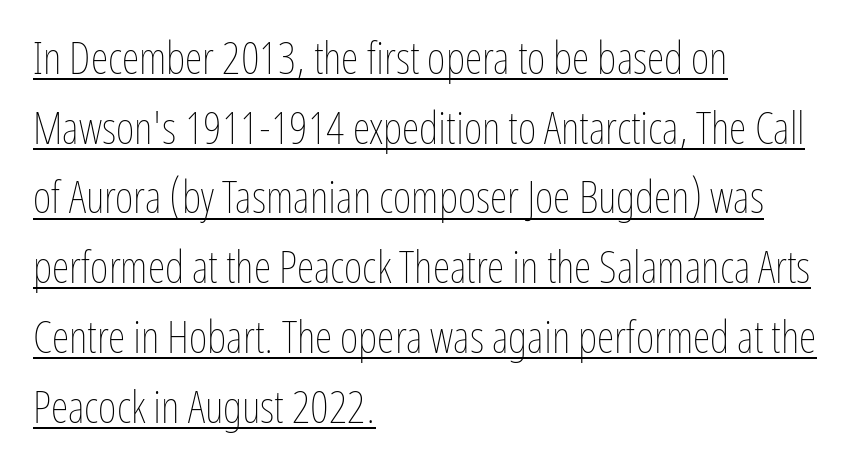
The image shows 45 px thin, condensed type, upright; set left-aligned, normal line spacing (1.55x), normal letter spacing, underlined; low stroke contrast and a medium x-height.
